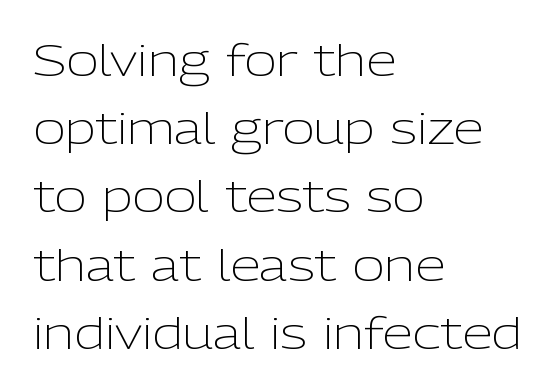
{"serif": "no", "italic": "no", "bold": "no", "weight": "light", "width": "normal", "stroke_contrast": "low", "x_height": "medium", "monospaced": "no", "underline": "no", "align": "left", "line_spacing": "normal", "line_spacing_ratio": 1.55, "letter_spacing": "normal", "letter_spacing_em": 0.0, "glyph_px": 44}
